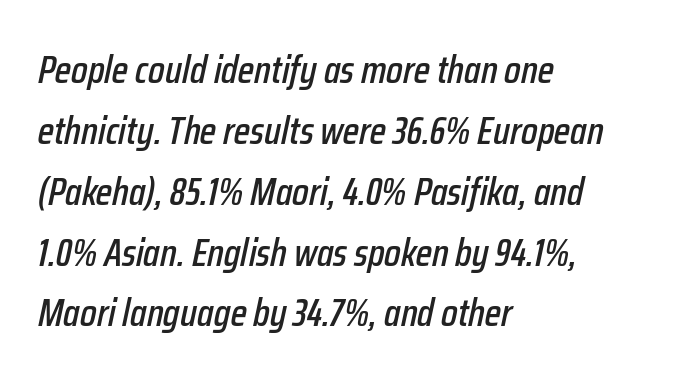
{"italic": "yes", "lean": "right", "slant_degrees": 12, "width": "condensed", "stroke_contrast": "low", "x_height": "medium", "monospaced": "no", "underline": "no", "align": "left", "line_spacing": "normal", "line_spacing_ratio": 1.56, "letter_spacing": "normal", "letter_spacing_em": 0.0, "glyph_px": 39}
